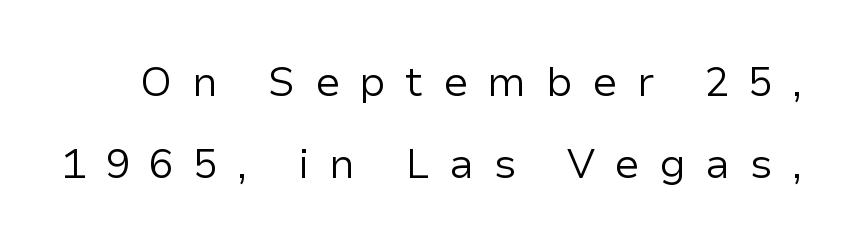
A bare baseline throughout the passage. These lines are composed in type without serifs. Characters follow at a spacing far wider than the type designer built in. The weight tops out at a normal text grade. The rendering uses natural spacing where letterforms have individual widths.
